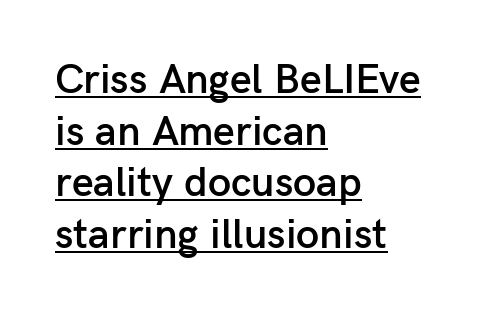
{"serif": "no", "italic": "no", "bold": "semi", "weight": "semibold", "width": "normal", "stroke_contrast": "low", "x_height": "medium", "monospaced": "no", "underline": "yes", "align": "left", "line_spacing_ratio": 1.23, "letter_spacing": "normal", "letter_spacing_em": 0.0, "glyph_px": 42}
